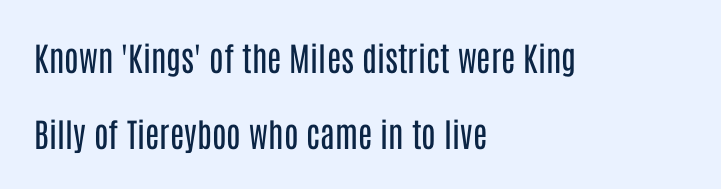
Q: Is the text bold? A: No.
Q: Is the text italic (slanted)? A: No, it is upright.
Q: Is the typeface a serif or a sans-serif typeface? A: Sans-serif.
Q: Is the text underlined? A: No.
Q: How is the paragraph aligned? A: Left-aligned.
Q: Is the spacing between letters normal or unusually wide? A: Normal.
Q: Is the spacing between lines tight, normal or loose? A: Loose.
Q: Width (condensed, normal, or wide)? A: Condensed.
Q: Stroke contrast? A: Low.
Q: x-height? A: Large.
Q: Monospaced? A: No.
